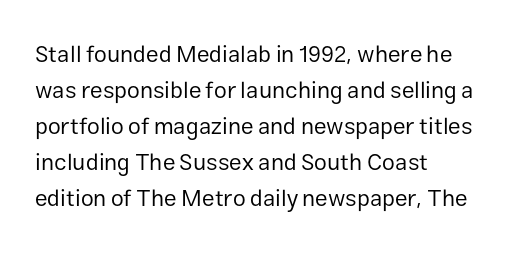
{"italic": "no", "bold": "no", "underline": "no", "align": "left", "line_spacing": "normal", "line_spacing_ratio": 1.57, "letter_spacing": "normal", "letter_spacing_em": 0.0, "glyph_px": 23}
